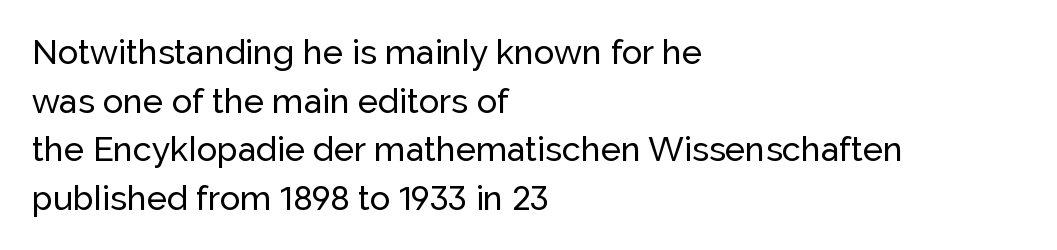
Q: Is the text italic (slanted)? A: No, it is upright.
Q: Is the typeface a serif or a sans-serif typeface? A: Sans-serif.
Q: Is the text underlined? A: No.
Q: How is the paragraph aligned? A: Left-aligned.
Q: Is the spacing between letters normal or unusually wide? A: Normal.
Q: Is the spacing between lines tight, normal or loose? A: Normal.
Q: Width (condensed, normal, or wide)? A: Normal.
Q: Stroke contrast? A: Low.
Q: x-height? A: Medium.
Q: Monospaced? A: No.
